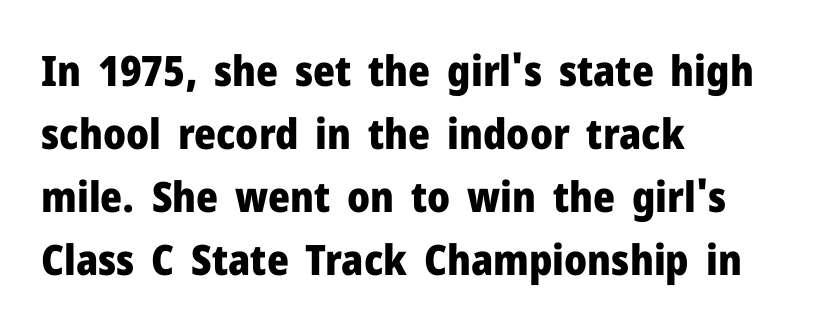
{"serif": "no", "italic": "no", "bold": "yes", "weight": "heavy", "width": "normal", "stroke_contrast": "low", "x_height": "medium", "monospaced": "no", "underline": "no", "align": "left", "line_spacing": "normal", "line_spacing_ratio": 1.5, "letter_spacing": "normal", "letter_spacing_em": 0.0, "glyph_px": 42}
